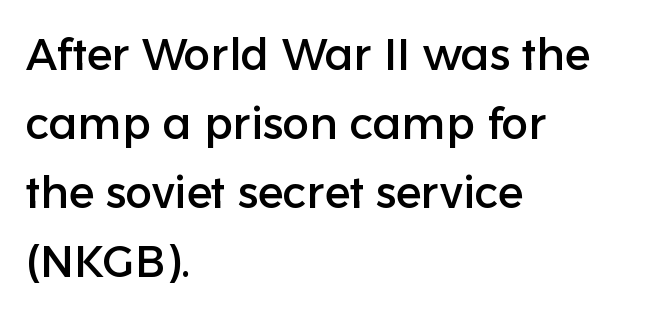
{"serif": "no", "italic": "no", "width": "normal", "stroke_contrast": "low", "x_height": "medium", "monospaced": "no", "underline": "no", "align": "left", "line_spacing": "normal", "line_spacing_ratio": 1.53, "letter_spacing": "normal", "letter_spacing_em": 0.0, "glyph_px": 45}
